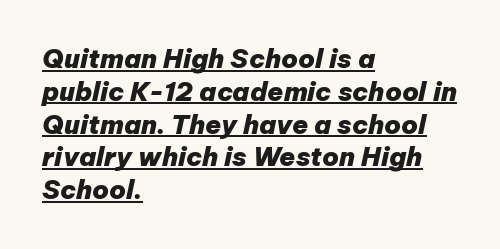
Q: Is the text bold? A: Yes.
Q: Is the text italic (slanted)? A: Yes, it leans right by about 12 degrees.
Q: Is the text underlined? A: Yes.
Q: How is the paragraph aligned? A: Left-aligned.
Q: Is the spacing between letters normal or unusually wide? A: Normal.
Q: Is the spacing between lines tight, normal or loose? A: Normal.
